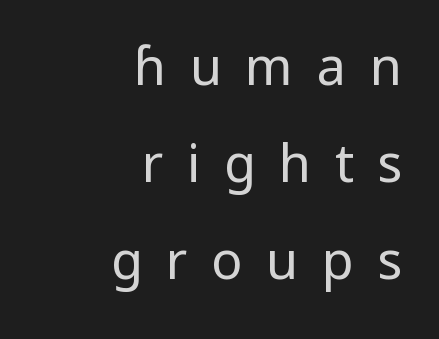
The axis of the letterforms is exactly vertical. Heaviness? Minimal to ordinary, like unemphasized prose. Regarding serifs, this sample does without them. Rule under the text: the space is simply empty.
